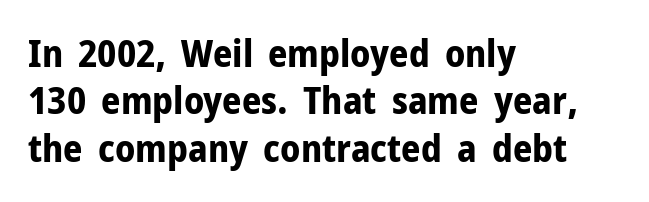
Heavy-handed strokes throughout: this text is bold. Lines of text with bare space underneath. How are the letters spaced? Ordinarily, with no added tracking. If you measured baseline to baseline, you'd find a middling distance. The letters advance in unequal steps, a hallmark of proportional type.
